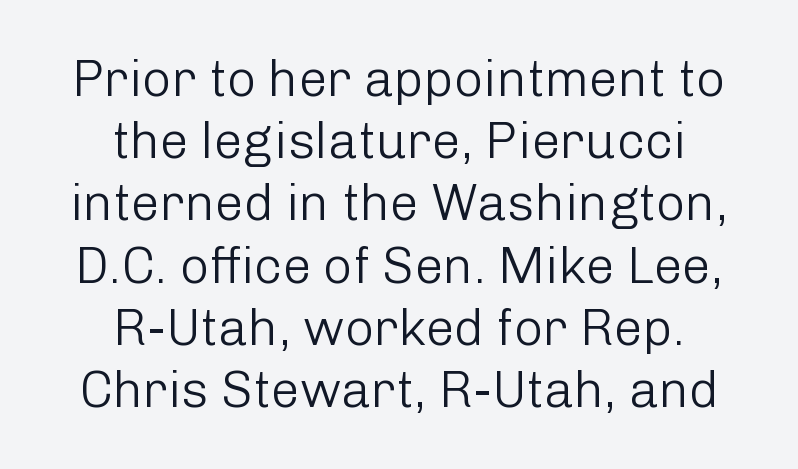
{"serif": "no", "italic": "no", "bold": "no", "weight": "light", "width": "normal", "stroke_contrast": "low", "x_height": "medium", "monospaced": "no", "underline": "no", "align": "center", "line_spacing_ratio": 1.22, "letter_spacing": "normal", "letter_spacing_em": 0.0, "glyph_px": 51}
